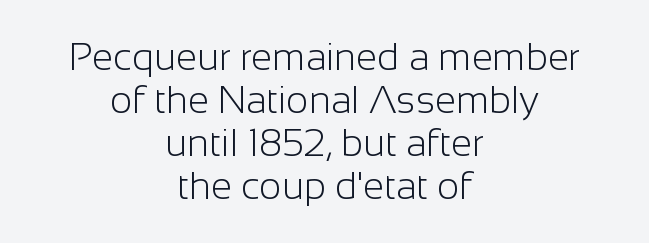
{"serif": "no", "italic": "no", "bold": "no", "weight": "light", "width": "normal", "stroke_contrast": "low", "x_height": "medium", "monospaced": "no", "underline": "no", "align": "center", "line_spacing": "tight", "line_spacing_ratio": 1.13, "letter_spacing": "normal", "letter_spacing_em": 0.0, "glyph_px": 38}
